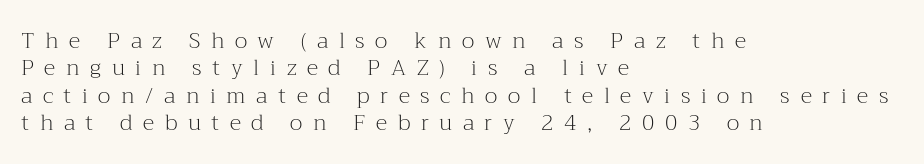
Italic? Not at all — the glyphs are vertical. One glance says typical: line gaps are just what's usual. Display-style spreading of the glyphs; the letterfit is very open. A bare baseline throughout the passage. Compared with a typical body face, this is equally light or lighter still. Each line starts at the same left margin while the right side varies.
